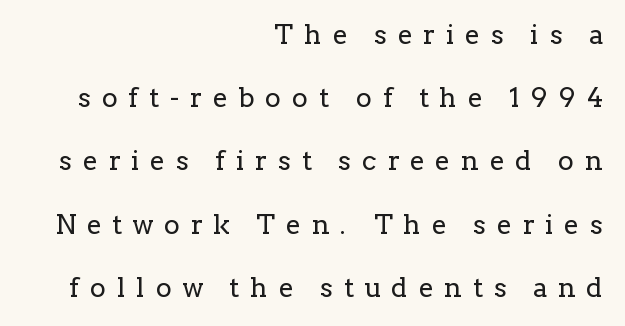
Reading down the block, your eye finds every line finishing at a fixed right position. Underline: absent. Does extra space separate the letters? Yes, quite a lot of it. These glyphs show unthickened strokes, regular width or finer. Baseline-to-baseline distance is far greater than the letter height.
